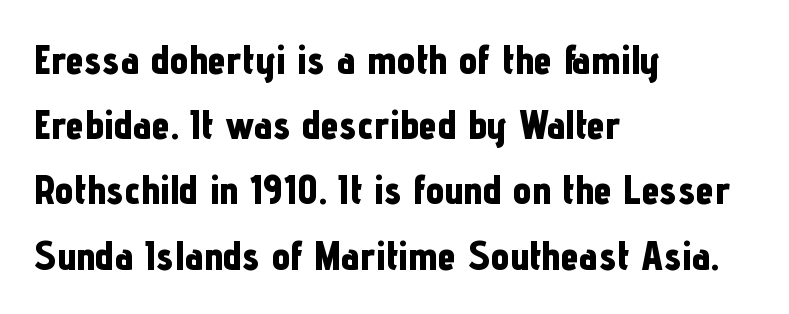
Q: Is the text bold? A: Yes.
Q: Is the text italic (slanted)? A: No, it is upright.
Q: Is the typeface a serif or a sans-serif typeface? A: Sans-serif.
Q: Is the text underlined? A: No.
Q: How is the paragraph aligned? A: Left-aligned.
Q: Is the spacing between letters normal or unusually wide? A: Normal.
Q: Is the spacing between lines tight, normal or loose? A: Normal.
Q: Width (condensed, normal, or wide)? A: Condensed.
Q: Stroke contrast? A: Low.
Q: x-height? A: Medium.
Q: Monospaced? A: No.
